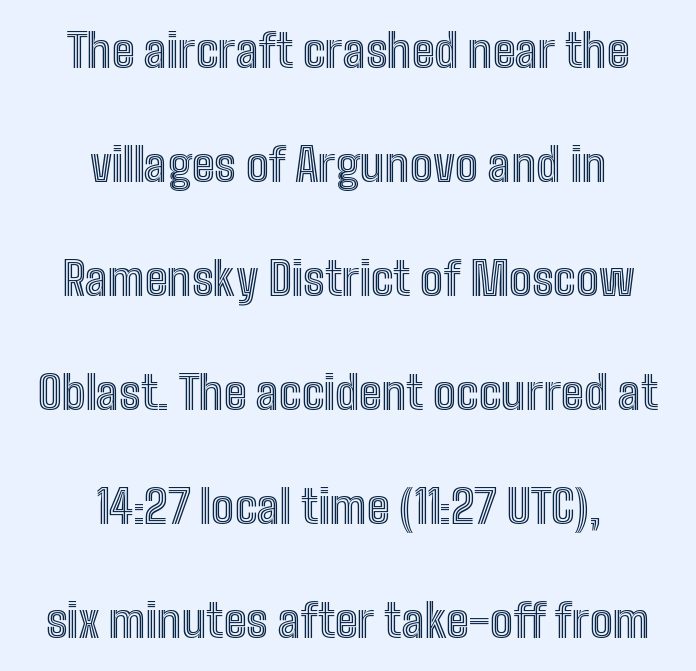
{"italic": "no", "width": "condensed", "x_height": "medium", "monospaced": "no", "underline": "no", "align": "center", "line_spacing": "loose", "line_spacing_ratio": 2.48, "letter_spacing": "normal", "letter_spacing_em": 0.0, "glyph_px": 46}
